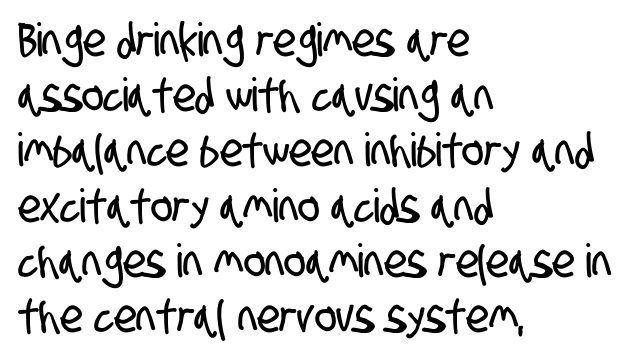
Tracking here is standard; glyphs follow each other at the usual distance. To sum up the face: it is a sans, with no serifs. Note the varied advance widths — an 'i' is clearly narrower than an 'm'. Is the block centered? No — it sits flush against the left margin.
